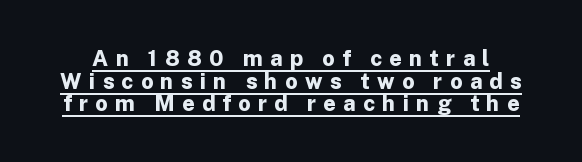
The image shows 22 px bold type, upright; set tight line spacing (1.03x), unusually wide letter spacing (+0.33 em), underlined.
